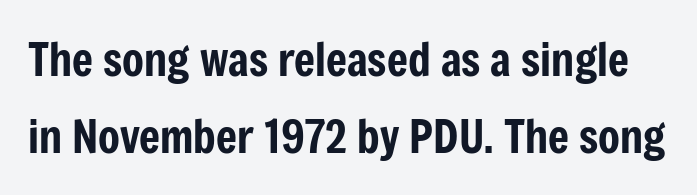
How are the letters spaced? Ordinarily, with no added tracking. It's the straight-up-and-down kind of type. This rendering employs a face without finishing strokes, i.e., a sans-serif. This sample has the flowing, uneven cadence of proportional lettering.
